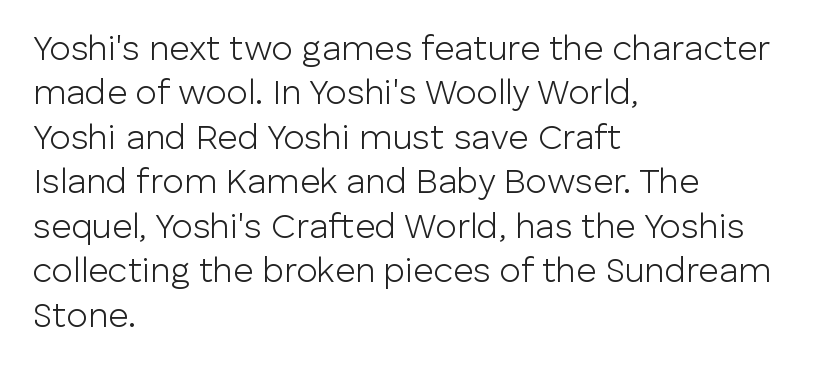
{"serif": "no", "italic": "no", "bold": "no", "weight": "light", "width": "normal", "stroke_contrast": "low", "x_height": "medium", "monospaced": "no", "underline": "no", "align": "left", "line_spacing": "normal", "line_spacing_ratio": 1.27, "letter_spacing": "normal", "letter_spacing_em": 0.0, "glyph_px": 35}
